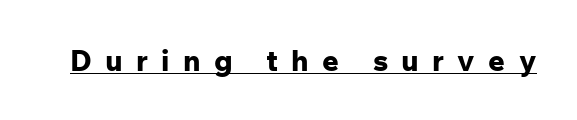
{"serif": "no", "italic": "no", "bold": "yes", "weight": "bold", "width": "normal", "stroke_contrast": "low", "x_height": "medium", "monospaced": "no", "underline": "yes", "letter_spacing": "wide", "letter_spacing_em": 0.46, "glyph_px": 29}
